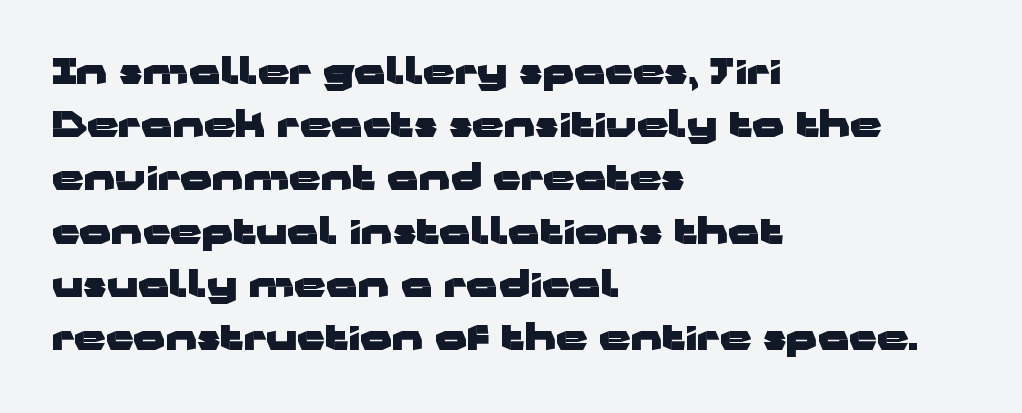
The image shows 35 px heavy, wide sans-serif type, upright; set left-aligned, normal line spacing (1.52x), normal letter spacing, not underlined; low stroke contrast and a medium x-height.
